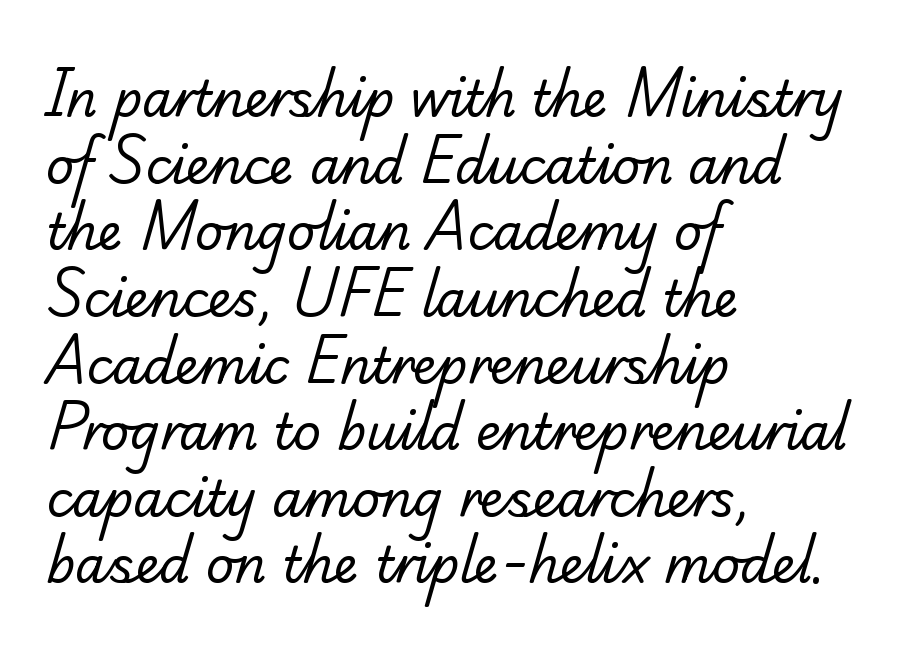
Q: Is the text bold? A: No.
Q: Is the typeface a serif or a sans-serif typeface? A: Serif.
Q: Is the text underlined? A: No.
Q: How is the paragraph aligned? A: Left-aligned.
Q: Is the spacing between letters normal or unusually wide? A: Normal.
Q: Is the spacing between lines tight, normal or loose? A: Normal.
Q: Width (condensed, normal, or wide)? A: Normal.
Q: Stroke contrast? A: Low.
Q: x-height? A: Small.
Q: Monospaced? A: No.
